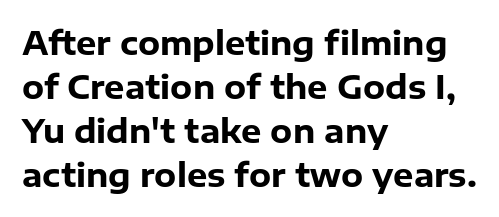
Notice how thick the strokes are: this is what a full bold looks like. What stands out about the letter spacing? Nothing — it is the standard amount. The typeface chosen for these lines omits serifs. The lettering holds an erect, upright posture throughout. Visually the block forms a straight wall on the left and a jagged coastline on the right.
